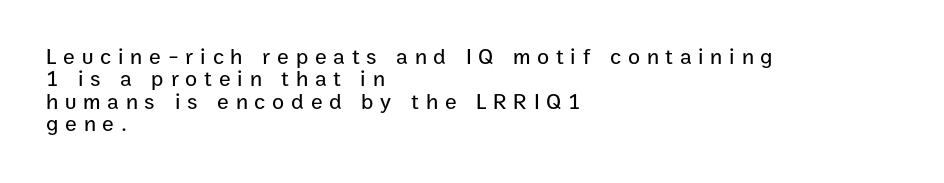
{"italic": "no", "underline": "no", "align": "left", "line_spacing": "tight", "line_spacing_ratio": 1.02, "letter_spacing": "wide", "letter_spacing_em": 0.31, "glyph_px": 22}
